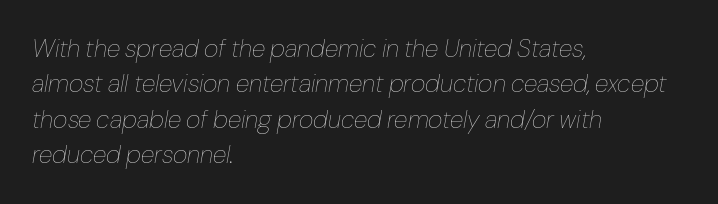
Lines of text with bare space underneath. There is no visible air inserted between adjacent glyphs. Is this a heavy cut? Hardly; it is regular or lighter. Successive baselines arrive at the customary interval. These lines stack with their left ends in a neat column. The text carries the slant typical of an italic or oblique font.
